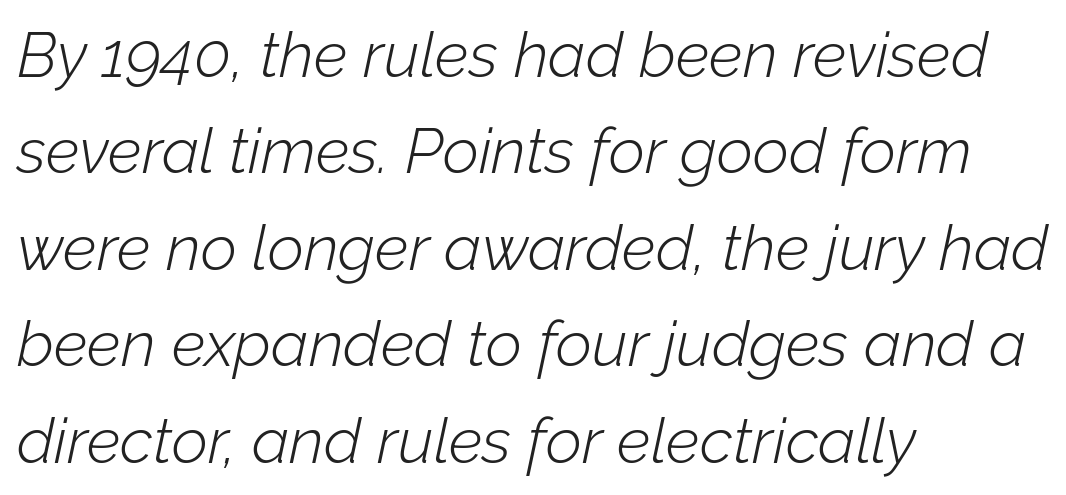
{"italic": "yes", "lean": "right", "slant_degrees": 12, "bold": "no", "weight": "light", "width": "normal", "stroke_contrast": "low", "x_height": "medium", "monospaced": "no", "underline": "no", "align": "left", "line_spacing": "normal", "line_spacing_ratio": 1.53, "letter_spacing": "normal", "letter_spacing_em": 0.0, "glyph_px": 63}
